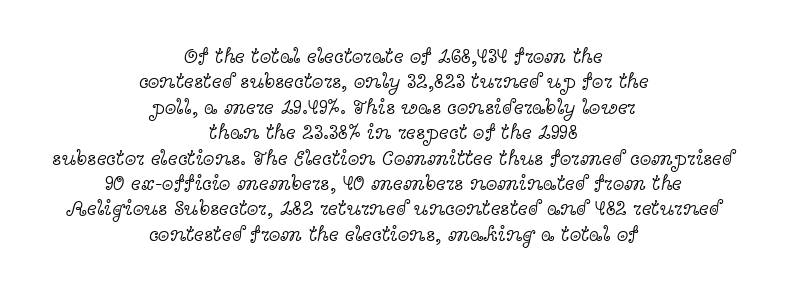
{"bold": "no", "underline": "no", "align": "center", "line_spacing_ratio": 1.21, "letter_spacing": "normal", "letter_spacing_em": 0.0, "glyph_px": 21}
